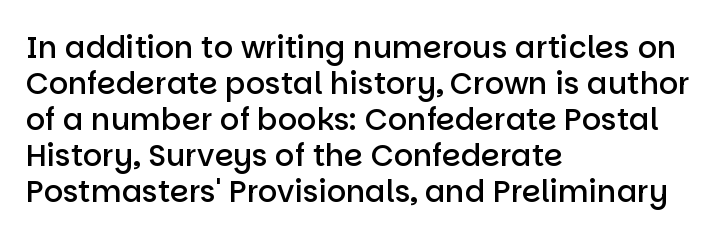
Plain, unruled lines of type. Does extra space separate the letters? No, they use regular spacing. You could not count columns in this text — the font is proportionally spaced. Quick note: not italic, upright. The characters look somewhat weighty, a semibold short of true bold.
